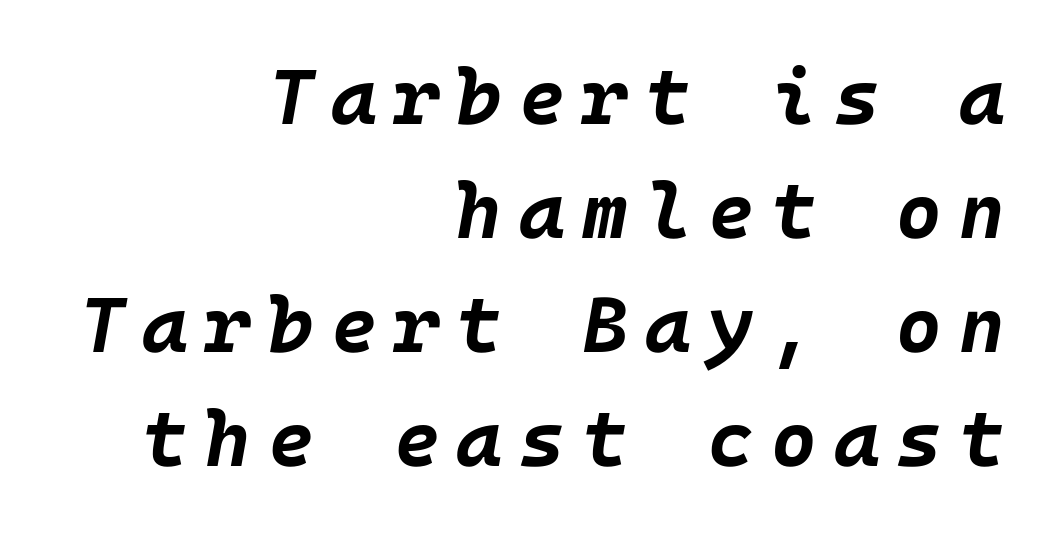
Which margin do the lines hug? The right one — the left edge is uneven. This is oblique type, the kind used for emphasis or titles. Strokes here are thick enough to call this a true bold. The face used here is rendered with a markedly widened letterfit. Anything drawn beneath the words? Only blank space. A typesetter would call this leading conventional body-copy spacing.
